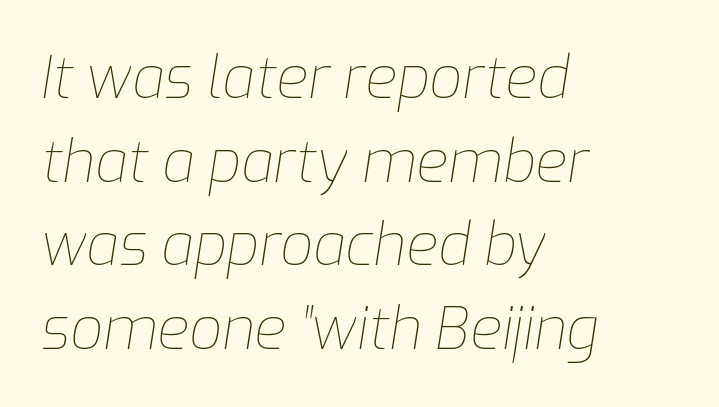
Q: Is the text bold? A: No.
Q: Is the text italic (slanted)? A: Yes, it leans right by about 9 degrees.
Q: Is the text underlined? A: No.
Q: How is the paragraph aligned? A: Left-aligned.
Q: Is the spacing between letters normal or unusually wide? A: Normal.
Q: Is the spacing between lines tight, normal or loose? A: Normal.
Q: Width (condensed, normal, or wide)? A: Normal.
Q: Stroke contrast? A: Low.
Q: x-height? A: Medium.
Q: Monospaced? A: No.
